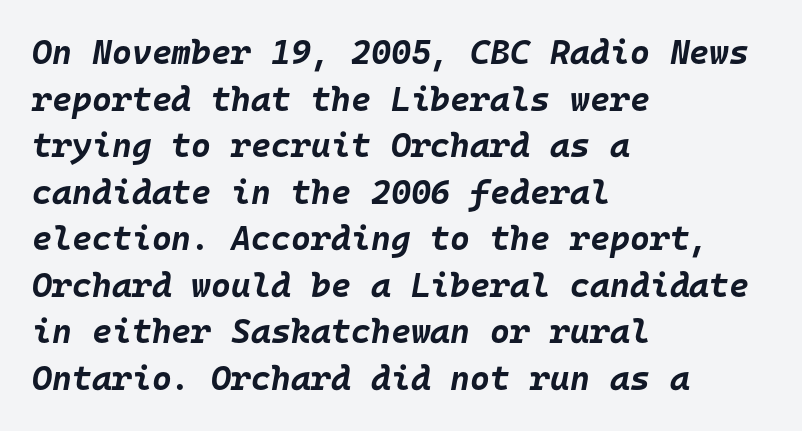
Q: Is the text bold? A: Yes.
Q: Is the text italic (slanted)? A: Yes, it leans right by about 10 degrees.
Q: Is the text underlined? A: No.
Q: How is the paragraph aligned? A: Left-aligned.
Q: Is the spacing between letters normal or unusually wide? A: Normal.
Q: Is the spacing between lines tight, normal or loose? A: Normal.
Q: Width (condensed, normal, or wide)? A: Normal.
Q: Stroke contrast? A: Low.
Q: x-height? A: Large.
Q: Monospaced? A: Yes.
